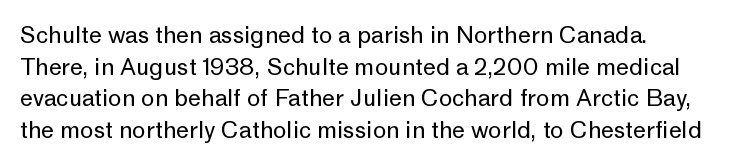
Q: Is the text bold? A: No.
Q: Is the text italic (slanted)? A: No, it is upright.
Q: Is the text underlined? A: No.
Q: How is the paragraph aligned? A: Left-aligned.
Q: Is the spacing between letters normal or unusually wide? A: Normal.
Q: Is the spacing between lines tight, normal or loose? A: Normal.
